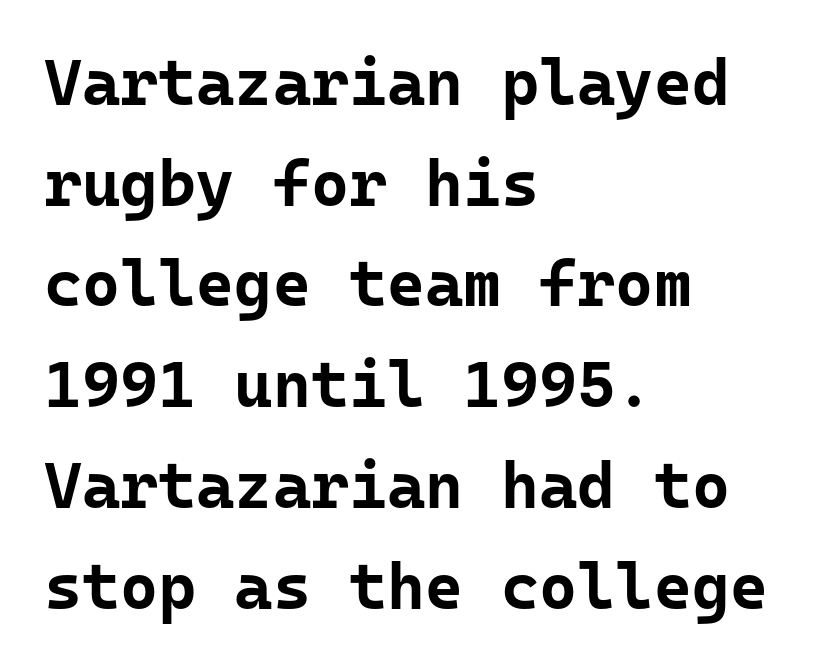
{"serif": "no", "italic": "no", "bold": "yes", "weight": "bold", "width": "normal", "stroke_contrast": "low", "x_height": "medium", "monospaced": "yes", "underline": "no", "align": "left", "line_spacing": "normal", "line_spacing_ratio": 1.55, "letter_spacing": "normal", "letter_spacing_em": 0.0, "glyph_px": 65}
